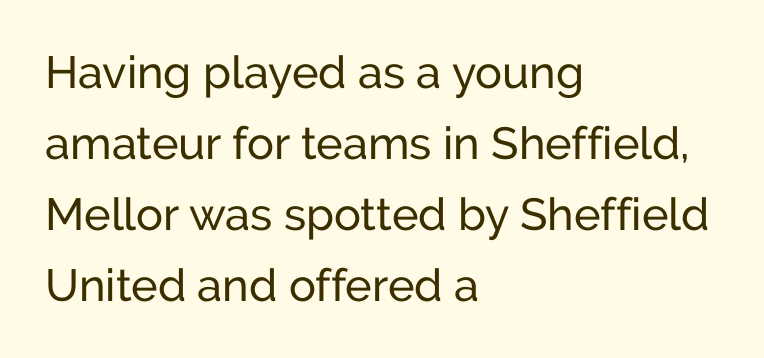
The strokes carry an ordinary text weight at most. Every stem runs plumb, perpendicular to the baseline. This sample keeps an unexceptional amount of space between lines. Does extra space separate the letters? No, they use regular spacing. Is the block centered? No — it sits flush against the left margin. The strip under each line holds only bare page.
